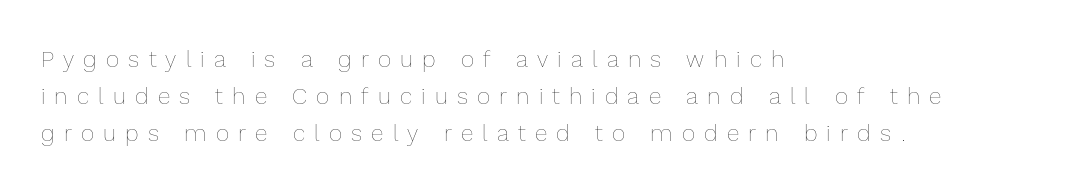
The image shows 23 px text type, upright; set left-aligned, normal line spacing (1.6x), unusually wide letter spacing (+0.4 em), not underlined.
